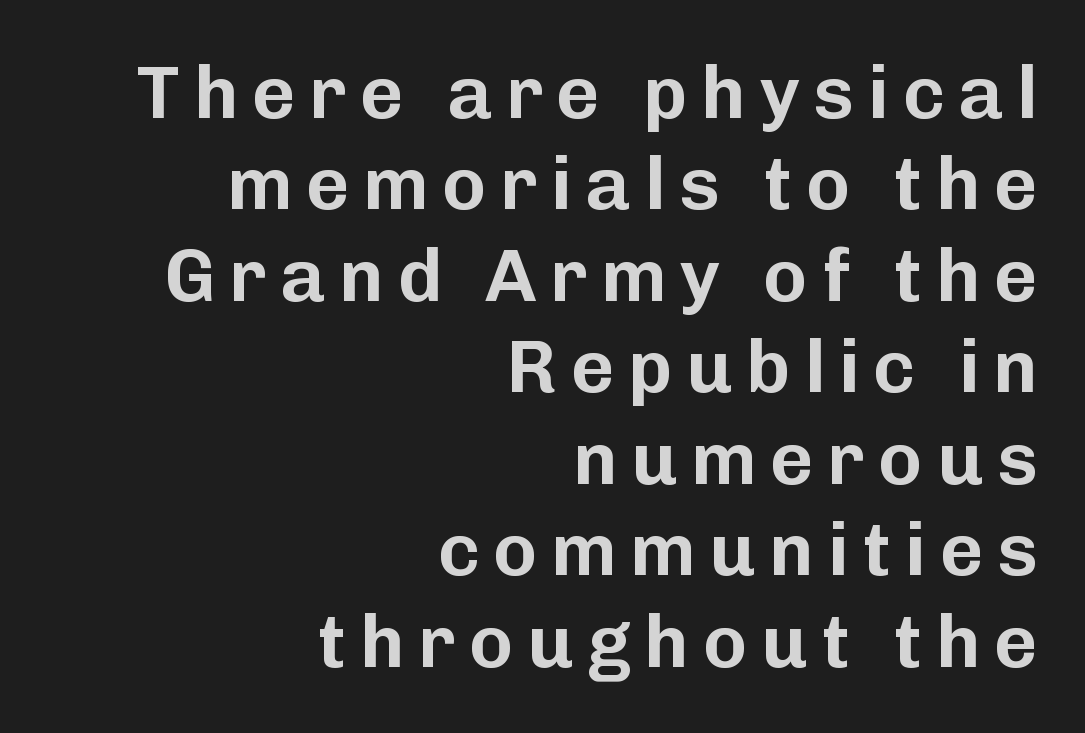
{"serif": "no", "italic": "no", "width": "normal", "stroke_contrast": "low", "x_height": "medium", "monospaced": "no", "underline": "no", "align": "right", "line_spacing_ratio": 1.22, "glyph_px": 75}
